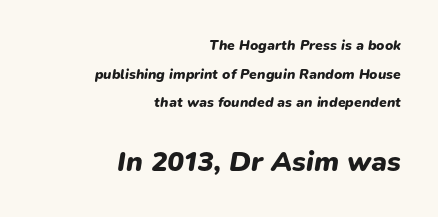
Airy leading. The letters sit at their default tracking, neither squeezed nor spread. The compositor pushed each line to the right boundary. Does the lettering tilt? It does — this is italic.
